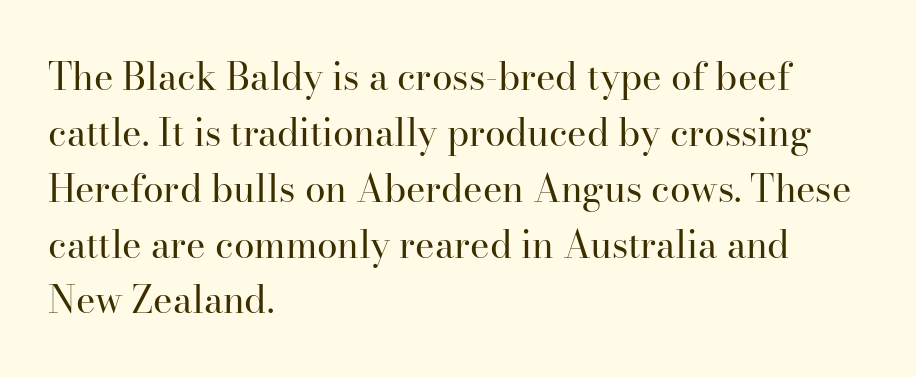
Q: Is the text bold? A: No.
Q: Is the text italic (slanted)? A: No, it is upright.
Q: Is the typeface a serif or a sans-serif typeface? A: Serif.
Q: Is the text underlined? A: No.
Q: How is the paragraph aligned? A: Left-aligned.
Q: Is the spacing between letters normal or unusually wide? A: Normal.
Q: Is the spacing between lines tight, normal or loose? A: Normal.
Q: Width (condensed, normal, or wide)? A: Normal.
Q: Stroke contrast? A: High.
Q: x-height? A: Small.
Q: Monospaced? A: No.
